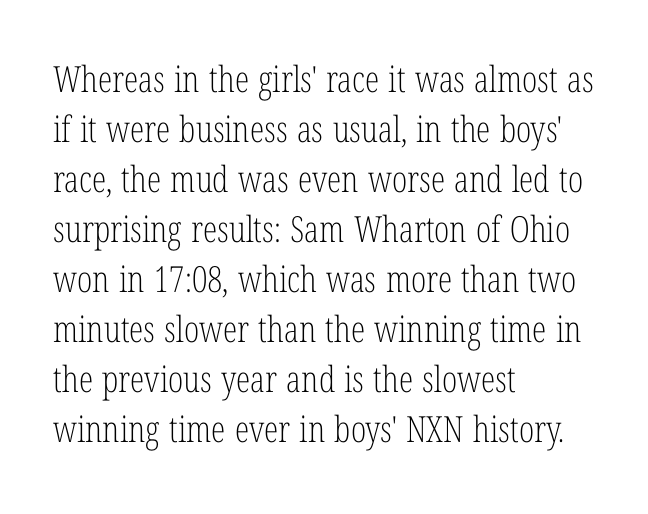
{"serif": "yes", "italic": "no", "bold": "no", "weight": "light", "width": "condensed", "stroke_contrast": "low", "x_height": "medium", "monospaced": "no", "underline": "no", "align": "left", "line_spacing": "normal", "line_spacing_ratio": 1.39, "letter_spacing": "normal", "letter_spacing_em": 0.0, "glyph_px": 36}
